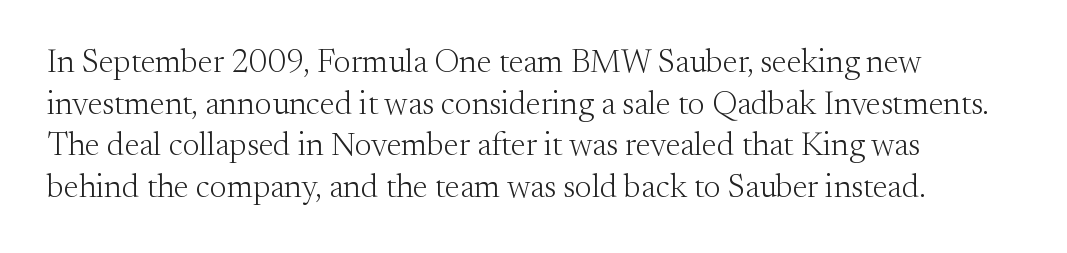
To sum up the face: it has serifs. Each word holds together tightly as a unit, with standard inter-letter gaps. Vertical stems look standard width or narrower in stroke. The vertical gap from one line to the next is medium. This is roman type, the default non-slanted kind. This sample has the flowing, uneven cadence of proportional lettering.
